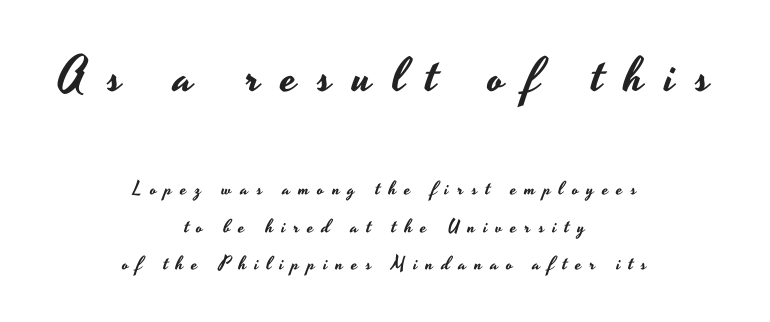
Q: Is the text italic (slanted)? A: Yes.
Q: Is the typeface a serif or a sans-serif typeface? A: Sans-serif.
Q: Is the text underlined? A: No.
Q: How is the paragraph aligned? A: Centered.
Q: Is the spacing between letters normal or unusually wide? A: Unusually wide.
Q: Is the spacing between lines tight, normal or loose? A: Loose.
Q: Which block of text is set in a larger size, the first (top) or the second (bottom)? A: The first (top) one.
Q: Width (condensed, normal, or wide)? A: Wide.
Q: Stroke contrast? A: Low.
Q: x-height? A: Small.
Q: Monospaced? A: No.
